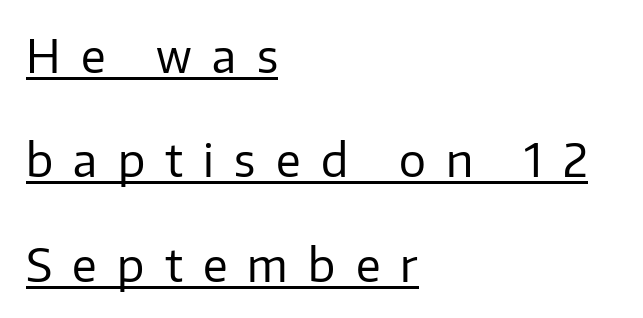
The image shows 45 px regular-weight sans-serif type, upright; set left-aligned, loose line spacing (2.32x), unusually wide letter spacing (+0.45 em), underlined; low stroke contrast and a medium x-height.
